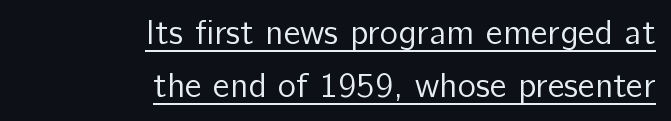
The image shows 35 px regular-weight sans-serif type, upright; set right-aligned, normal line spacing (1.52x), normal letter spacing, underlined; low stroke contrast and a medium x-height.
